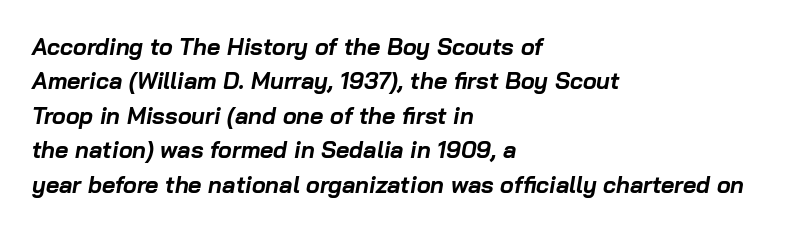
When letters slant like this, we call the style italic. Lines of text with bare space underneath. Strokes here are thick enough to call this a true bold. Characters follow at the spacing the type designer built in. Line spacing here is normal. A student would call this left alignment; a typographer would say flush left, rag right.
